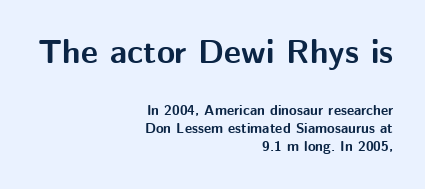
Q: Is the text bold? A: Yes.
Q: Is the text italic (slanted)? A: No, it is upright.
Q: Is the typeface a serif or a sans-serif typeface? A: Sans-serif.
Q: Is the text underlined? A: No.
Q: How is the paragraph aligned? A: Right-aligned.
Q: Is the spacing between letters normal or unusually wide? A: Normal.
Q: Is the spacing between lines tight, normal or loose? A: Normal.
Q: Which block of text is set in a larger size, the first (top) or the second (bottom)? A: The first (top) one.
Q: Width (condensed, normal, or wide)? A: Normal.
Q: Stroke contrast? A: Medium.
Q: x-height? A: Medium.
Q: Monospaced? A: No.
